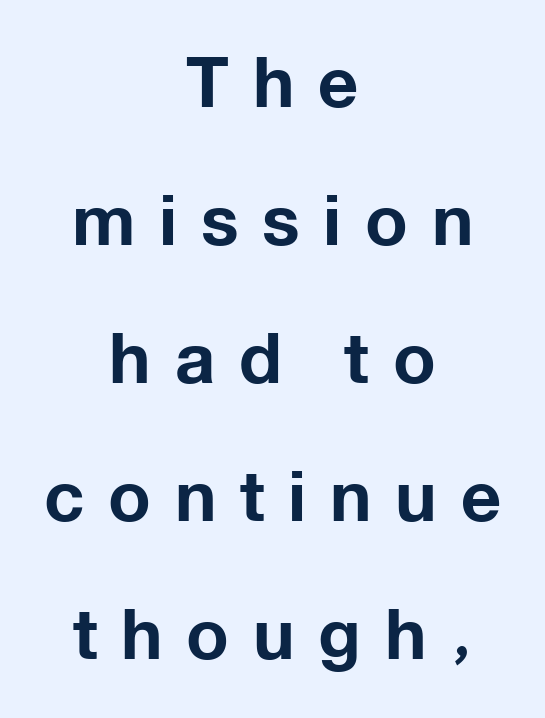
The letters are bold, with thick, heavy strokes. Check the space under the baseline: it is left empty. Each line is balanced around a shared central axis. Spacing verdict: proportional, widths tailored to each character. Note: no serifs on the glyphs. Characters follow at a spacing far wider than the type designer built in.
